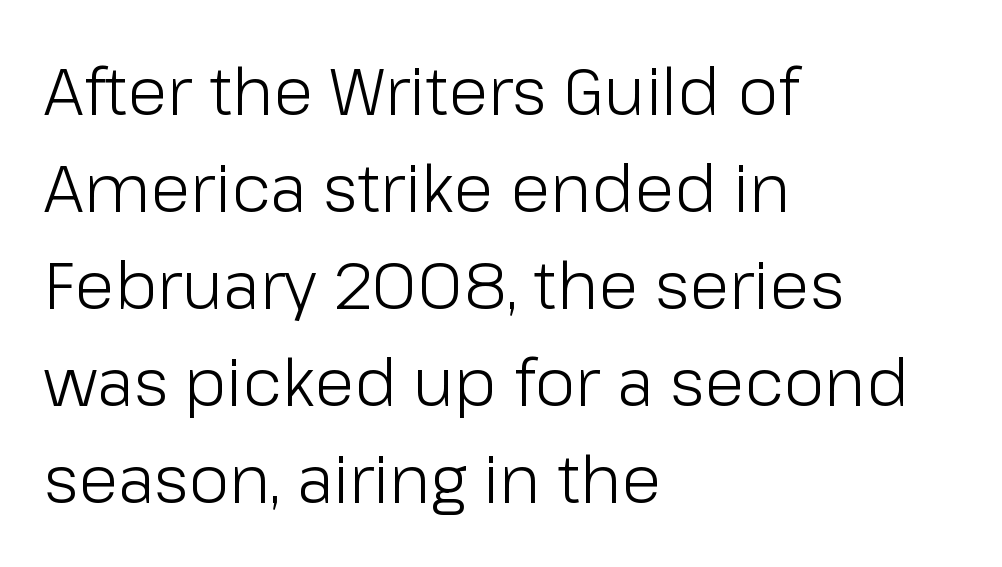
{"serif": "no", "italic": "no", "bold": "no", "weight": "light", "width": "normal", "stroke_contrast": "low", "x_height": "medium", "monospaced": "no", "underline": "no", "align": "left", "line_spacing": "normal", "line_spacing_ratio": 1.47, "letter_spacing": "normal", "letter_spacing_em": 0.0, "glyph_px": 66}
